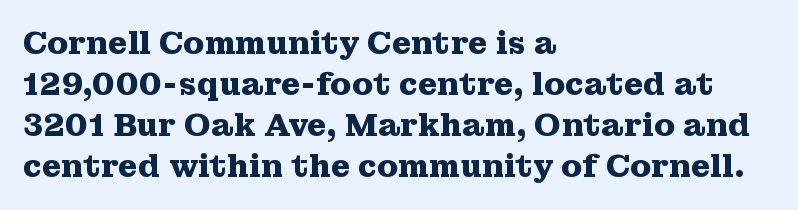
Q: Is the text bold? A: Yes.
Q: Is the text italic (slanted)? A: No, it is upright.
Q: Is the typeface a serif or a sans-serif typeface? A: Serif.
Q: Is the text underlined? A: No.
Q: How is the paragraph aligned? A: Left-aligned.
Q: Is the spacing between letters normal or unusually wide? A: Normal.
Q: Is the spacing between lines tight, normal or loose? A: Normal.
Q: Width (condensed, normal, or wide)? A: Wide.
Q: Stroke contrast? A: Medium.
Q: x-height? A: Medium.
Q: Monospaced? A: No.
